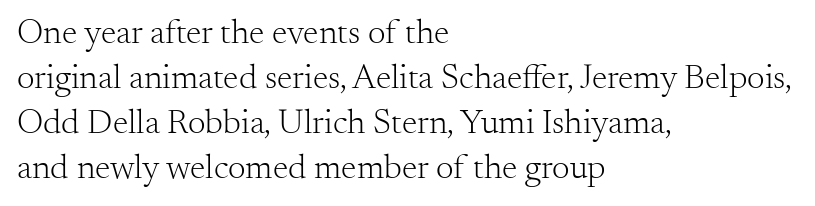
The image shows 35 px light serif type, upright; set left-aligned, normal line spacing (1.29x), normal letter spacing, not underlined; medium stroke contrast and a small x-height.
